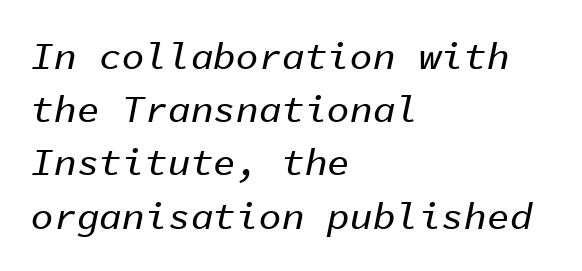
The letters march in equal steps, a hallmark of fixed-pitch type. Visually the block forms a straight wall on the left and a jagged coastline on the right. No extra tracking has been applied to these lines. Does the lettering tilt? It does — this is italic. The glyphs are unaccompanied by any horizontal stroke below them.
